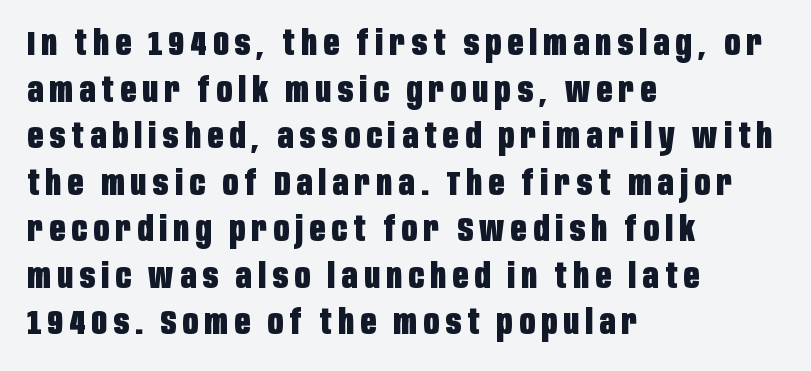
The image shows 34 px heavy, condensed sans-serif type, upright; set left-aligned, normal line spacing (1.37x), not underlined; low stroke contrast and a large x-height.
